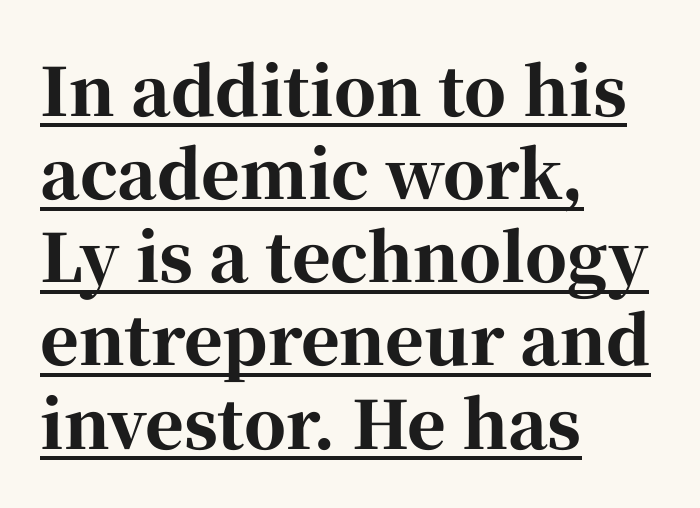
The image shows 66 px bold serif type, upright; set left-aligned, normal line spacing (1.26x), normal letter spacing, underlined; high stroke contrast and a medium x-height.
